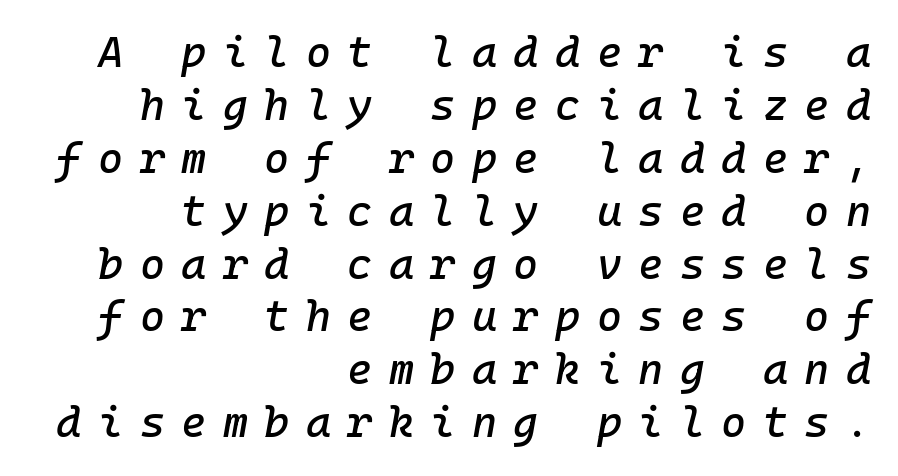
There is plenty of visible air inserted between adjacent glyphs. This rendering uses right alignment, leaving the left contour irregular. Italic: yes, the glyphs are oblique. The space directly below the letters is spotless.
